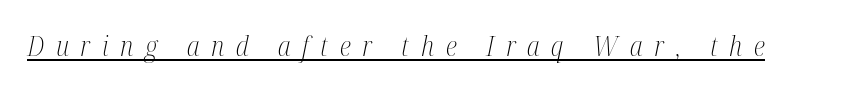
The image shows 27 px text type, italic (leaning right); set unusually wide letter spacing (+0.43 em), underlined.
